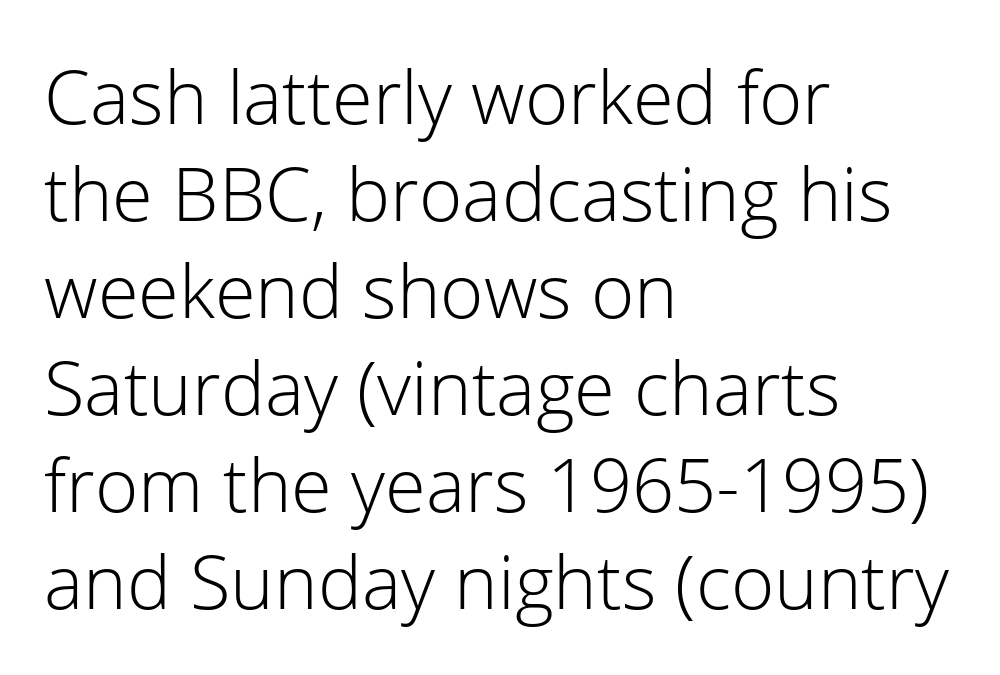
Q: Is the text bold? A: No.
Q: Is the text italic (slanted)? A: No, it is upright.
Q: Is the typeface a serif or a sans-serif typeface? A: Sans-serif.
Q: Is the text underlined? A: No.
Q: How is the paragraph aligned? A: Left-aligned.
Q: Is the spacing between letters normal or unusually wide? A: Normal.
Q: Is the spacing between lines tight, normal or loose? A: Normal.
Q: Width (condensed, normal, or wide)? A: Normal.
Q: Stroke contrast? A: Low.
Q: x-height? A: Medium.
Q: Monospaced? A: No.
